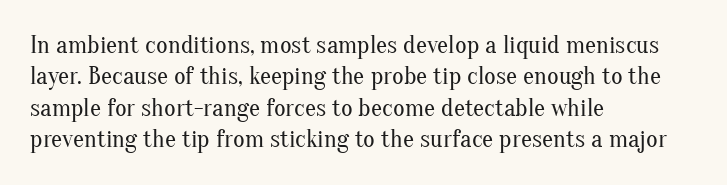
Q: Is the text bold? A: No.
Q: Is the text italic (slanted)? A: No, it is upright.
Q: Is the text underlined? A: No.
Q: How is the paragraph aligned? A: Left-aligned.
Q: Is the spacing between letters normal or unusually wide? A: Normal.
Q: Is the spacing between lines tight, normal or loose? A: Normal.
